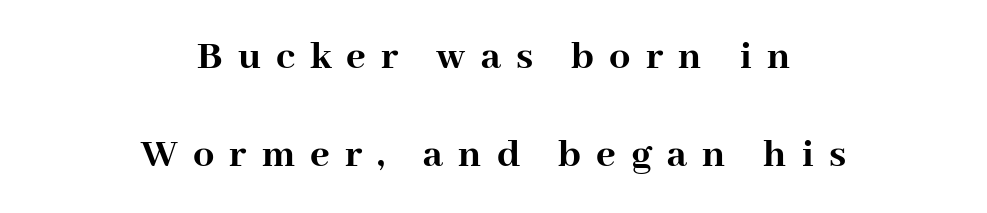
Q: Is the text bold? A: Yes.
Q: Is the text italic (slanted)? A: No, it is upright.
Q: Is the typeface a serif or a sans-serif typeface? A: Serif.
Q: Is the text underlined? A: No.
Q: How is the paragraph aligned? A: Centered.
Q: Is the spacing between letters normal or unusually wide? A: Unusually wide.
Q: Is the spacing between lines tight, normal or loose? A: Loose.
Q: Width (condensed, normal, or wide)? A: Normal.
Q: Stroke contrast? A: High.
Q: x-height? A: Medium.
Q: Monospaced? A: No.
